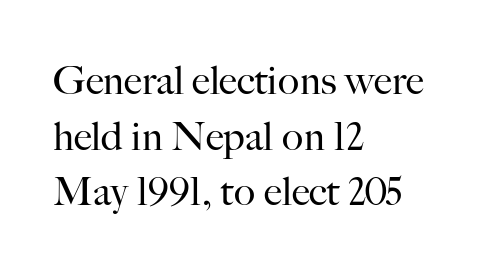
The image shows 40 px regular-weight serif type, upright; set left-aligned, normal line spacing (1.39x), normal letter spacing, not underlined; high stroke contrast and a small x-height.
